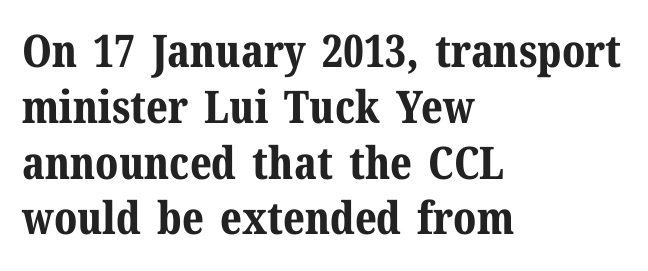
The image shows 45 px bold serif type, upright; set left-aligned, line spacing 1.24x, normal letter spacing, not underlined; medium stroke contrast and a medium x-height.
